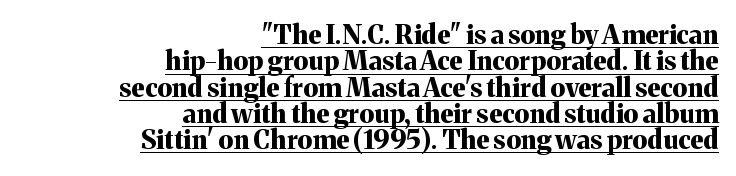
Q: Is the text bold? A: Yes.
Q: Is the text italic (slanted)? A: No, it is upright.
Q: Is the text underlined? A: Yes.
Q: How is the paragraph aligned? A: Right-aligned.
Q: Is the spacing between letters normal or unusually wide? A: Normal.
Q: Is the spacing between lines tight, normal or loose? A: Tight.
